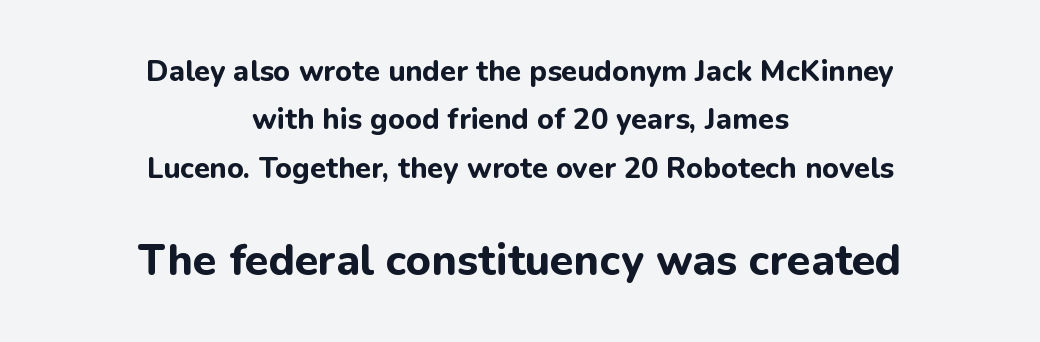
The image shows 43 px bold sans-serif type, upright; set centered, normal line spacing (1.67x), normal letter spacing, not underlined; the second (bottom) block is 1.48x larger; low stroke contrast and a medium x-height.
